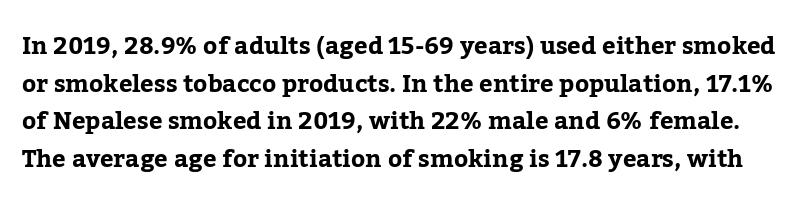
{"italic": "no", "bold": "yes", "underline": "no", "line_spacing": "normal", "line_spacing_ratio": 1.57, "letter_spacing": "normal", "letter_spacing_em": 0.0, "glyph_px": 24}
